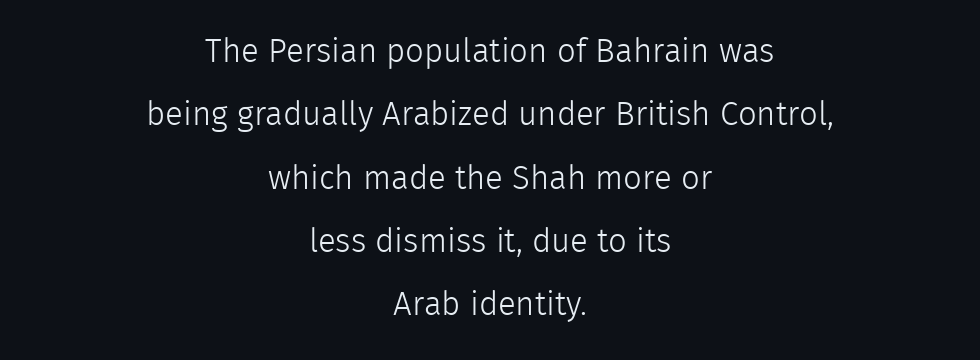
Q: Is the text bold? A: No.
Q: Is the text italic (slanted)? A: No, it is upright.
Q: Is the typeface a serif or a sans-serif typeface? A: Sans-serif.
Q: Is the text underlined? A: No.
Q: How is the paragraph aligned? A: Centered.
Q: Is the spacing between letters normal or unusually wide? A: Normal.
Q: Is the spacing between lines tight, normal or loose? A: Loose.
Q: Width (condensed, normal, or wide)? A: Normal.
Q: x-height? A: Medium.
Q: Monospaced? A: No.
